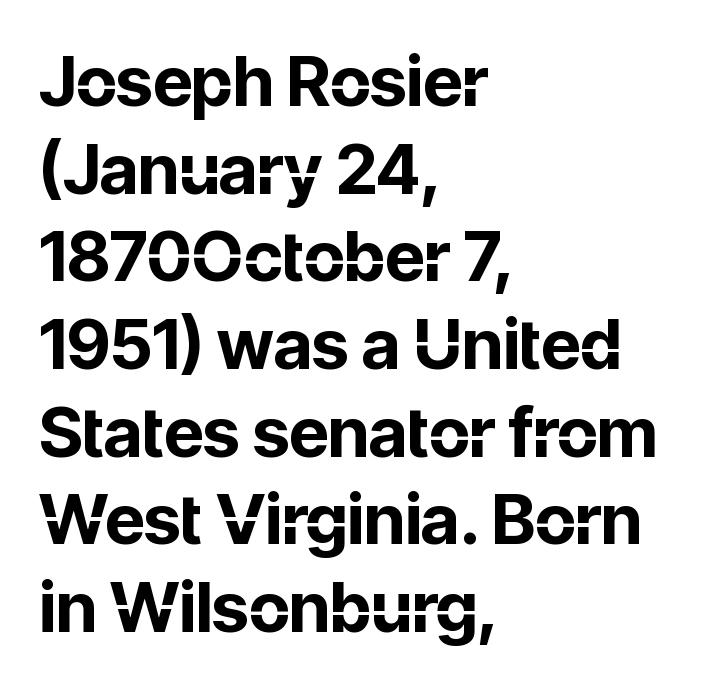
The image shows 69 px bold sans-serif type, upright; set left-aligned, normal line spacing (1.27x), normal letter spacing, not underlined; low stroke contrast and a medium x-height.
